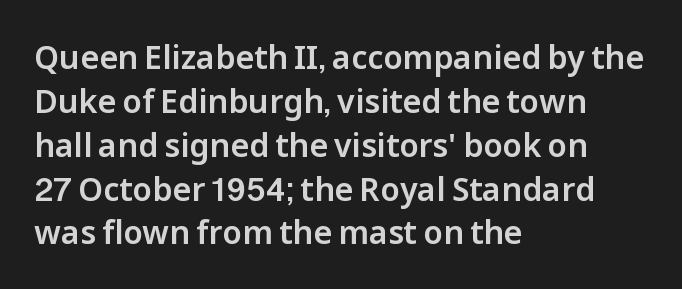
Q: Is the text italic (slanted)? A: No, it is upright.
Q: Is the typeface a serif or a sans-serif typeface? A: Sans-serif.
Q: Is the text underlined? A: No.
Q: How is the paragraph aligned? A: Left-aligned.
Q: Is the spacing between letters normal or unusually wide? A: Normal.
Q: Is the spacing between lines tight, normal or loose? A: Normal.
Q: Width (condensed, normal, or wide)? A: Normal.
Q: Stroke contrast? A: Low.
Q: x-height? A: Medium.
Q: Monospaced? A: No.
